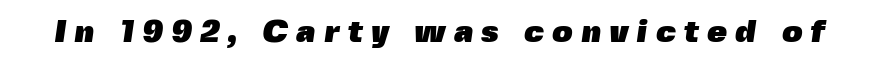
Q: Is the text bold? A: Yes.
Q: Is the typeface a serif or a sans-serif typeface? A: Sans-serif.
Q: Is the text underlined? A: No.
Q: Is the spacing between letters normal or unusually wide? A: Unusually wide.
Q: Width (condensed, normal, or wide)? A: Normal.
Q: x-height? A: Medium.
Q: Monospaced? A: No.
